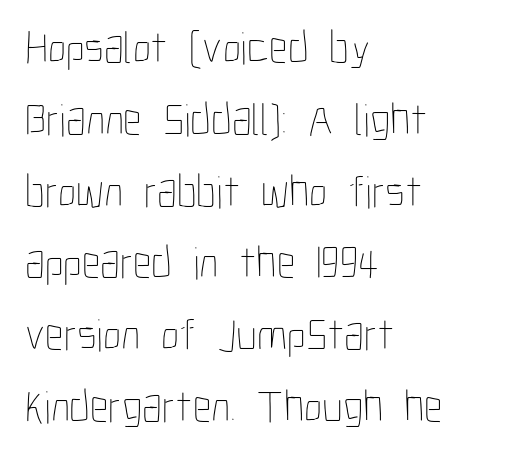
{"italic": "no", "bold": "no", "weight": "thin", "width": "condensed", "stroke_contrast": "low", "x_height": "medium", "monospaced": "no", "underline": "no", "align": "left", "line_spacing": "normal", "line_spacing_ratio": 1.56, "letter_spacing": "normal", "letter_spacing_em": 0.0, "glyph_px": 46}
